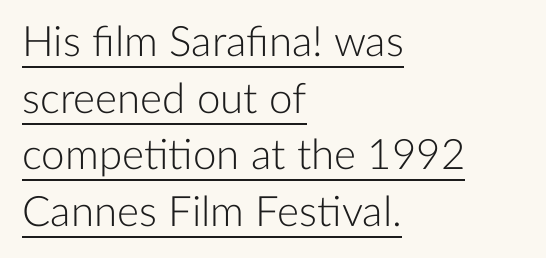
{"serif": "no", "italic": "no", "bold": "no", "weight": "light", "width": "normal", "stroke_contrast": "low", "x_height": "medium", "monospaced": "no", "underline": "yes", "align": "left", "line_spacing": "normal", "line_spacing_ratio": 1.35, "letter_spacing": "normal", "letter_spacing_em": 0.0, "glyph_px": 42}
